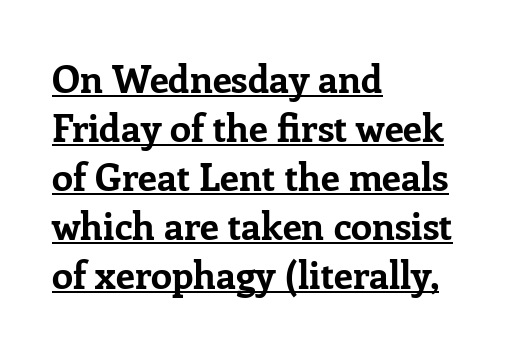
{"serif": "yes", "italic": "no", "bold": "yes", "weight": "bold", "width": "normal", "stroke_contrast": "low", "x_height": "medium", "monospaced": "no", "underline": "yes", "align": "left", "line_spacing": "normal", "line_spacing_ratio": 1.29, "letter_spacing": "normal", "letter_spacing_em": 0.0, "glyph_px": 38}
